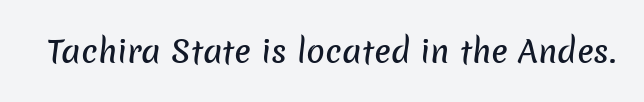
The image shows 31 px sans-serif type; set normal letter spacing, not underlined; low stroke contrast and a medium x-height.
